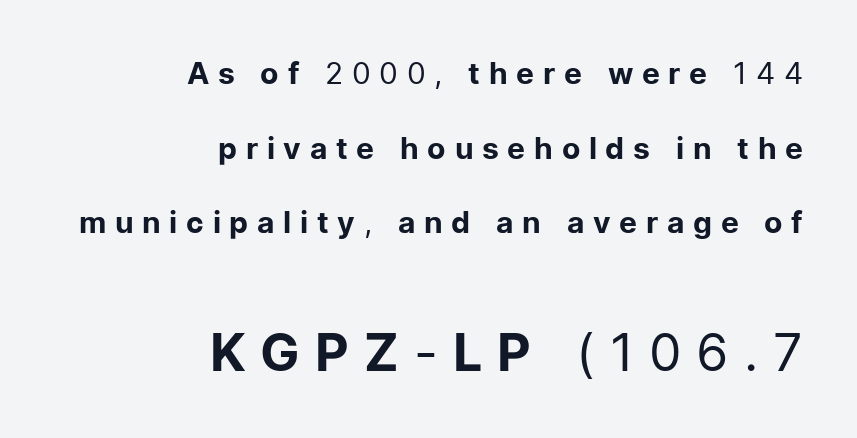
Character widths vary here, with narrow letters taking less room than wide ones. This block would shrink considerably if given ordinary leading; it's expanded now. The font's upright variant was chosen for this text. Short and long lines alike share a common ending point at right. Does the bottom block carry the larger type? Yes, it does.
